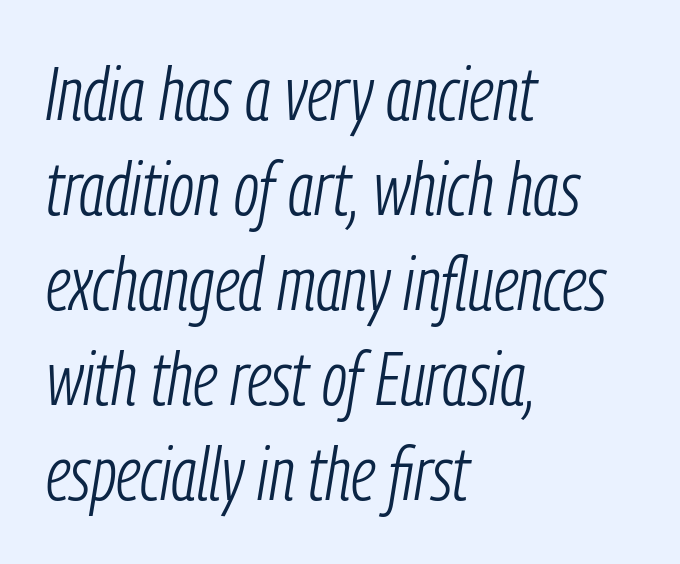
Q: Is the text bold? A: No.
Q: Is the text italic (slanted)? A: Yes, it leans right by about 9 degrees.
Q: Is the text underlined? A: No.
Q: How is the paragraph aligned? A: Left-aligned.
Q: Is the spacing between letters normal or unusually wide? A: Normal.
Q: Is the spacing between lines tight, normal or loose? A: Normal.
Q: Width (condensed, normal, or wide)? A: Condensed.
Q: Stroke contrast? A: Low.
Q: x-height? A: Medium.
Q: Monospaced? A: No.
